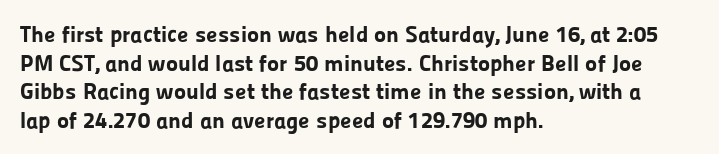
{"italic": "no", "bold": "yes", "underline": "no", "align": "left", "line_spacing_ratio": 1.24, "letter_spacing": "normal", "letter_spacing_em": 0.0, "glyph_px": 23}
